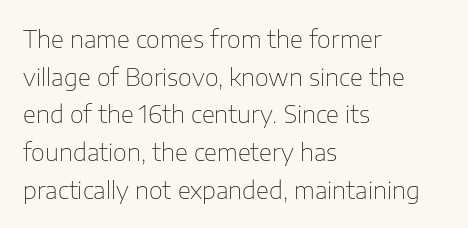
The image shows 24 px text type, upright; set left-aligned, normal line spacing (1.57x), normal letter spacing, not underlined.
